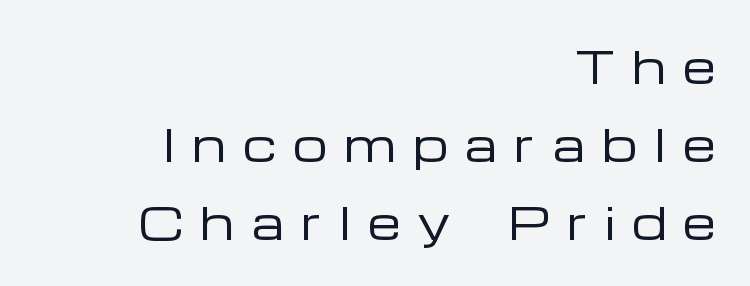
The image shows 43 px regular-weight, wide sans-serif type, upright; set right-aligned, line spacing 1.81x, unusually wide letter spacing (+0.4 em), not underlined; low stroke contrast and a medium x-height.
